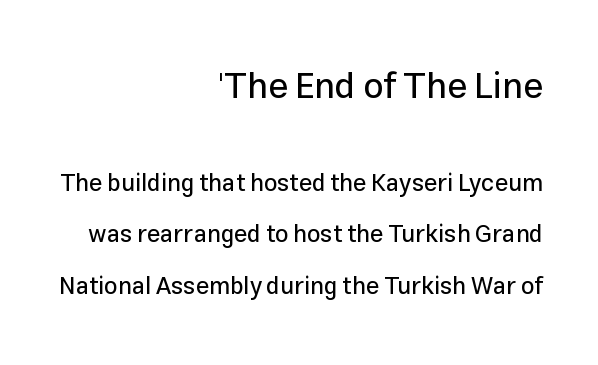
Loosely led — the rows are spread out. Compare the two chunks: the upper has the greater cap height. The foot of each line stays bare and open. This is the regular roman posture of the typeface. I'd call this a sans setting — the letters go barefoot.
